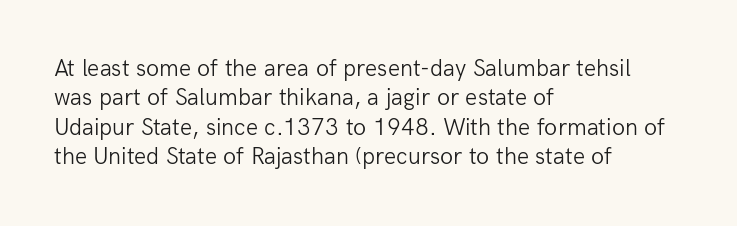
Q: Is the text bold? A: No.
Q: Is the text italic (slanted)? A: No, it is upright.
Q: Is the text underlined? A: No.
Q: How is the paragraph aligned? A: Left-aligned.
Q: Is the spacing between letters normal or unusually wide? A: Normal.
